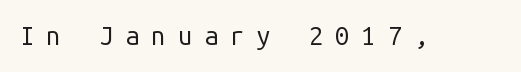
Q: Is the text bold? A: No.
Q: Is the text italic (slanted)? A: No, it is upright.
Q: Is the text underlined? A: No.
Q: Is the spacing between letters normal or unusually wide? A: Unusually wide.
